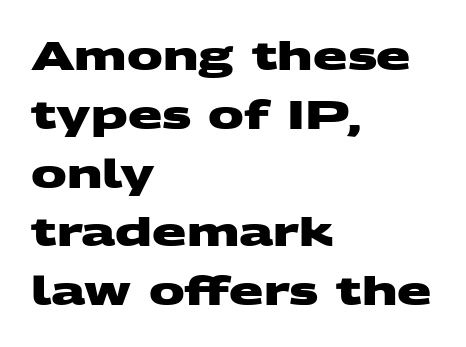
The image shows 40 px heavy, wide sans-serif type; set left-aligned, normal line spacing (1.47x), normal letter spacing, not underlined; medium stroke contrast and a large x-height.
